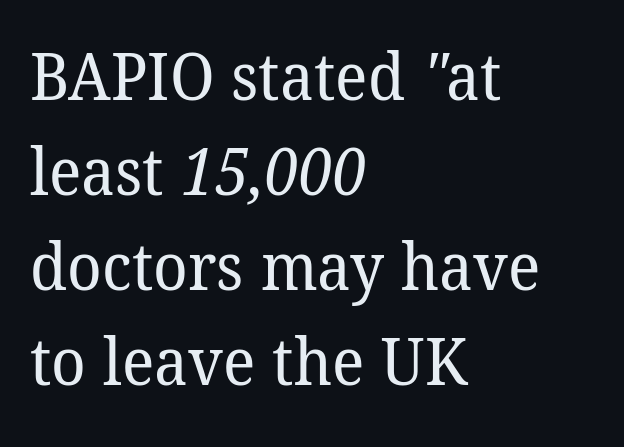
The image shows 65 px regular-weight serif type; set left-aligned, normal line spacing (1.46x), normal letter spacing, not underlined; low stroke contrast and a medium x-height.
